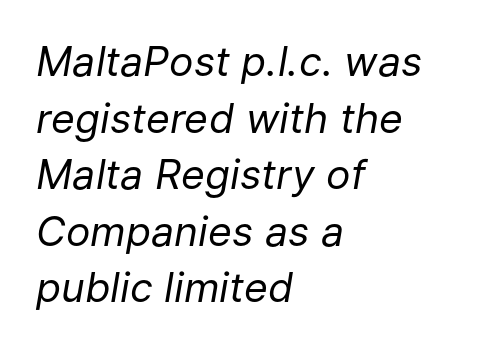
Q: Is the text bold? A: No.
Q: Is the text italic (slanted)? A: Yes, it leans right by about 9 degrees.
Q: Is the text underlined? A: No.
Q: How is the paragraph aligned? A: Left-aligned.
Q: Is the spacing between letters normal or unusually wide? A: Normal.
Q: Is the spacing between lines tight, normal or loose? A: Normal.
Q: Width (condensed, normal, or wide)? A: Normal.
Q: Stroke contrast? A: Low.
Q: x-height? A: Medium.
Q: Monospaced? A: No.
